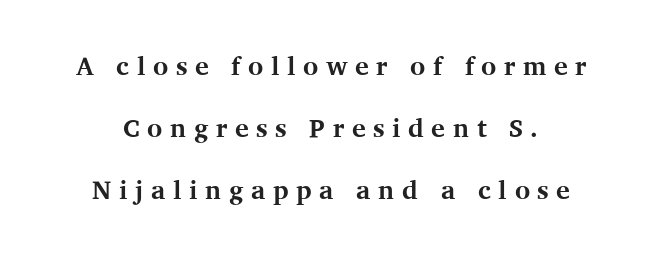
The image shows 26 px bold type, upright; set centered, loose line spacing (2.39x), unusually wide letter spacing (+0.29 em), not underlined.
